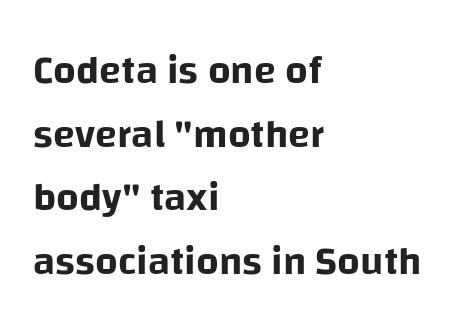
The image shows 40 px sans-serif type, upright; set left-aligned, normal line spacing (1.59x), normal letter spacing, not underlined; low stroke contrast and a large x-height.
